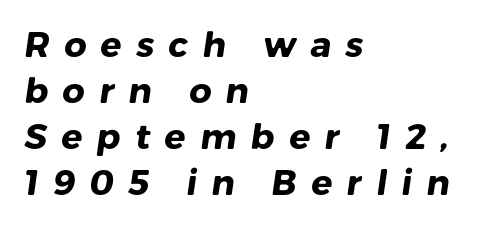
The image shows 35 px heavy sans-serif type; set left-aligned, normal line spacing (1.31x), unusually wide letter spacing (+0.41 em), not underlined; low stroke contrast and a medium x-height.
